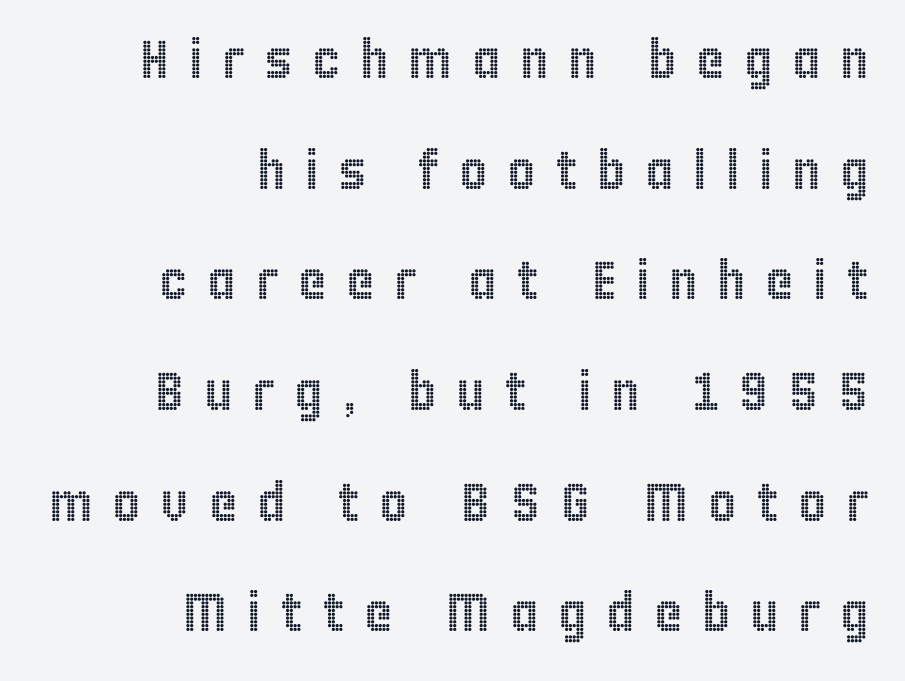
{"italic": "no", "width": "condensed", "x_height": "large", "monospaced": "no", "underline": "no", "align": "right", "line_spacing": "loose", "line_spacing_ratio": 2.05, "letter_spacing": "wide", "letter_spacing_em": 0.36, "glyph_px": 54}
